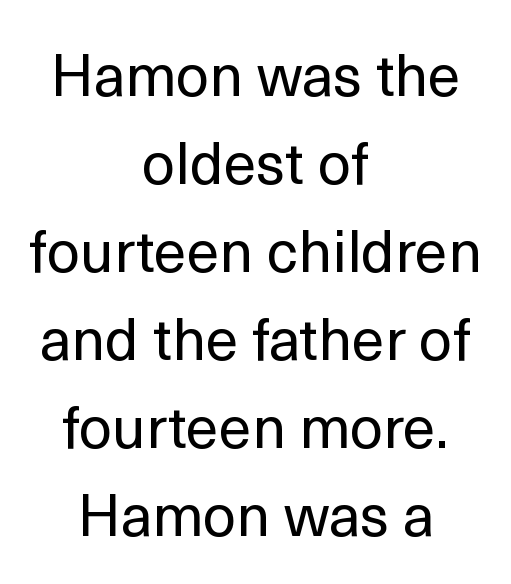
{"serif": "no", "italic": "no", "bold": "no", "weight": "regular", "width": "normal", "x_height": "medium", "monospaced": "no", "underline": "no", "align": "center", "line_spacing": "normal", "line_spacing_ratio": 1.49, "letter_spacing": "normal", "letter_spacing_em": 0.0, "glyph_px": 59}
